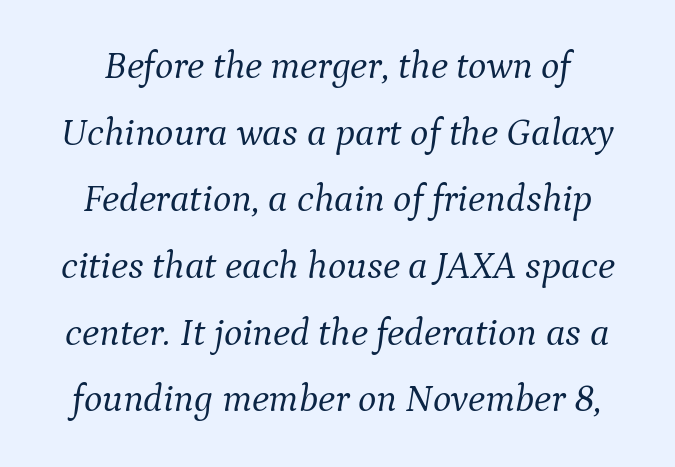
A typesetter would label this face a serif. The lettering tilts uniformly, giving the passage an italic look. Descenders are the only things crossing below the line. Think of a printed novel: that variable character pitch is what you see here. Here the glyphs are tracked normally, forming tight word shapes.
